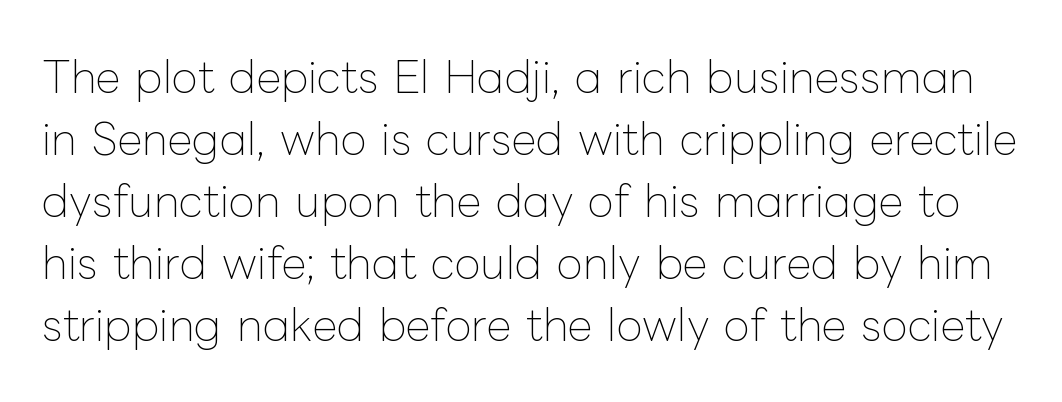
{"italic": "no", "bold": "no", "weight": "thin", "width": "normal", "stroke_contrast": "low", "x_height": "medium", "monospaced": "no", "underline": "no", "line_spacing": "normal", "line_spacing_ratio": 1.44, "letter_spacing": "normal", "letter_spacing_em": 0.0, "glyph_px": 43}
